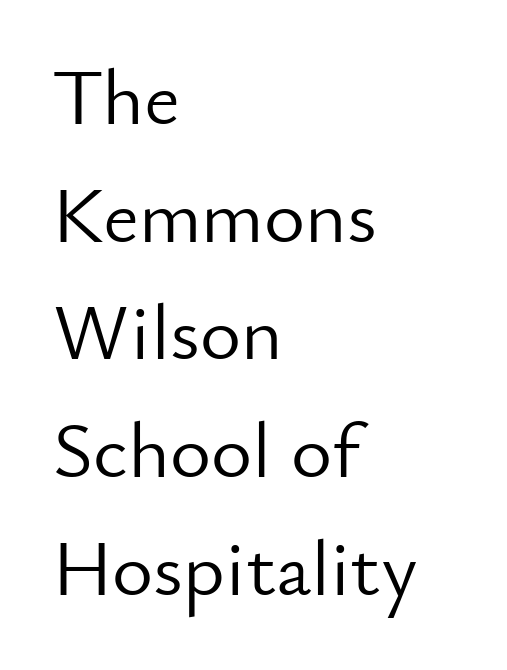
{"serif": "no", "italic": "no", "bold": "no", "weight": "light", "width": "normal", "stroke_contrast": "low", "x_height": "small", "monospaced": "no", "underline": "no", "align": "left", "line_spacing": "normal", "line_spacing_ratio": 1.49, "letter_spacing": "normal", "letter_spacing_em": 0.0, "glyph_px": 79}
